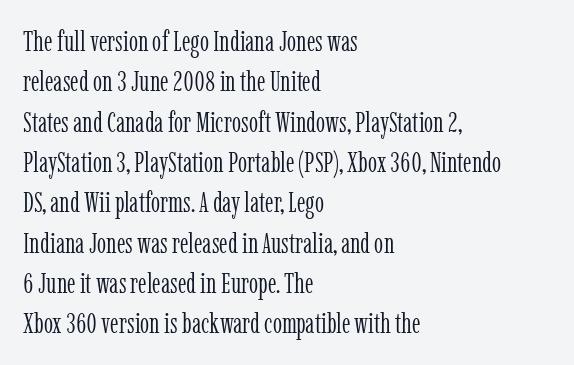
Q: Is the text bold? A: No.
Q: Is the text italic (slanted)? A: No, it is upright.
Q: Is the typeface a serif or a sans-serif typeface? A: Serif.
Q: Is the text underlined? A: No.
Q: How is the paragraph aligned? A: Left-aligned.
Q: Is the spacing between letters normal or unusually wide? A: Normal.
Q: Is the spacing between lines tight, normal or loose? A: Normal.
Q: Width (condensed, normal, or wide)? A: Condensed.
Q: Stroke contrast? A: Low.
Q: x-height? A: Medium.
Q: Monospaced? A: No.
